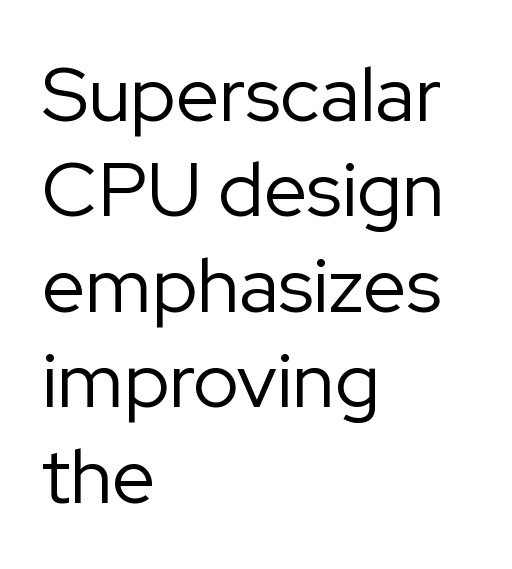
Q: Is the text bold? A: No.
Q: Is the text italic (slanted)? A: No, it is upright.
Q: Is the typeface a serif or a sans-serif typeface? A: Sans-serif.
Q: Is the text underlined? A: No.
Q: How is the paragraph aligned? A: Left-aligned.
Q: Is the spacing between letters normal or unusually wide? A: Normal.
Q: Width (condensed, normal, or wide)? A: Normal.
Q: Stroke contrast? A: Low.
Q: x-height? A: Medium.
Q: Monospaced? A: No.
